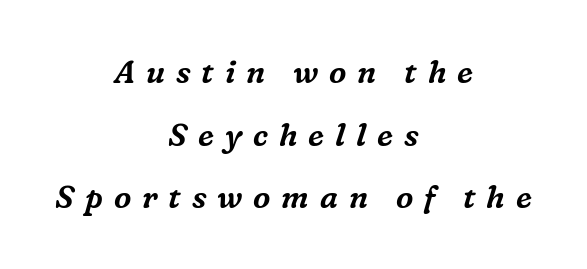
{"serif": "yes", "italic": "yes", "lean": "right", "slant_degrees": 16, "width": "normal", "stroke_contrast": "medium", "x_height": "medium", "monospaced": "no", "underline": "no", "align": "center", "line_spacing": "loose", "line_spacing_ratio": 2.02, "letter_spacing": "wide", "letter_spacing_em": 0.35, "glyph_px": 31}
